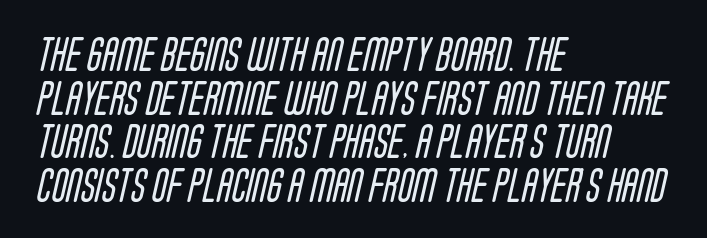
The image shows 34 px regular-weight, condensed sans-serif type; set left-aligned, normal line spacing (1.28x), normal letter spacing, not underlined; low stroke contrast and a large x-height.
